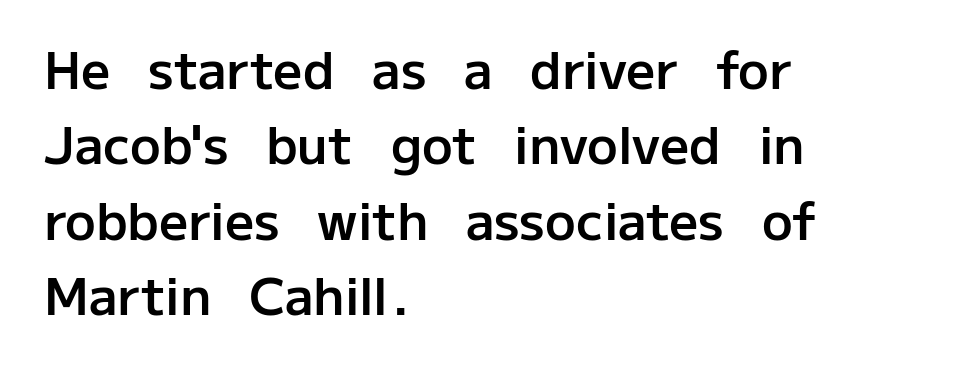
{"serif": "no", "italic": "no", "bold": "semi", "weight": "semibold", "width": "normal", "stroke_contrast": "low", "x_height": "medium", "monospaced": "no", "underline": "no", "align": "left", "line_spacing": "normal", "line_spacing_ratio": 1.48, "letter_spacing": "normal", "letter_spacing_em": 0.0, "glyph_px": 51}
